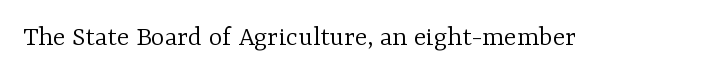
Q: Is the text bold? A: No.
Q: Is the text italic (slanted)? A: No, it is upright.
Q: Is the typeface a serif or a sans-serif typeface? A: Serif.
Q: Is the text underlined? A: No.
Q: Is the spacing between letters normal or unusually wide? A: Normal.
Q: Width (condensed, normal, or wide)? A: Normal.
Q: Stroke contrast? A: Low.
Q: x-height? A: Medium.
Q: Monospaced? A: No.
